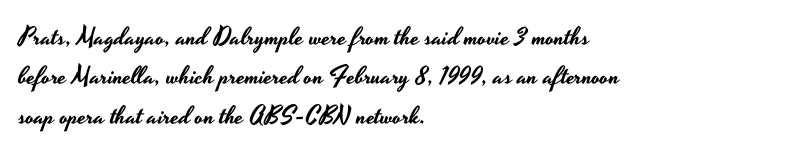
The setting favours the left margin, as ordinary paragraphs usually do. A bare baseline throughout the passage. The letterforms sit shoulder to shoulder at normal distance. These lines sit exactly where default settings would place them.
